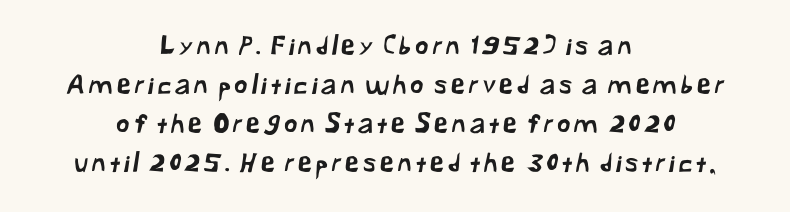
Q: Is the text underlined? A: No.
Q: How is the paragraph aligned? A: Centered.
Q: Is the spacing between lines tight, normal or loose? A: Normal.
